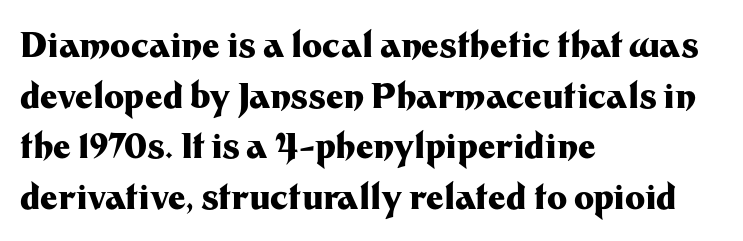
{"serif": "no", "italic": "no", "bold": "yes", "weight": "heavy", "width": "normal", "stroke_contrast": "medium", "x_height": "medium", "monospaced": "no", "underline": "no", "align": "left", "line_spacing": "normal", "line_spacing_ratio": 1.49, "letter_spacing": "normal", "letter_spacing_em": 0.0, "glyph_px": 34}
